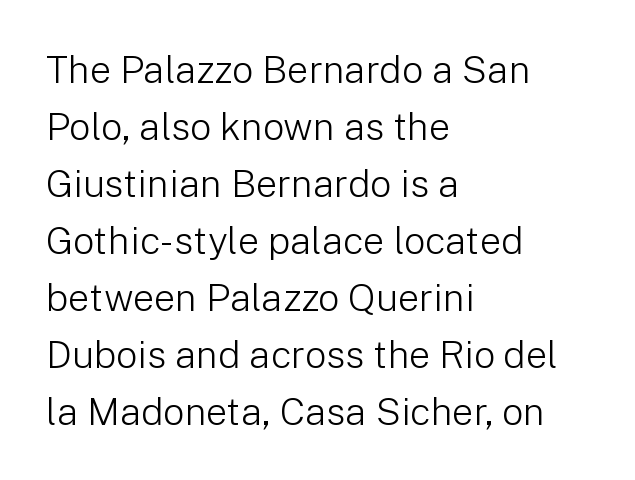
The image shows 38 px light sans-serif type, upright; set left-aligned, normal line spacing (1.5x), normal letter spacing, not underlined; low stroke contrast and a medium x-height.
